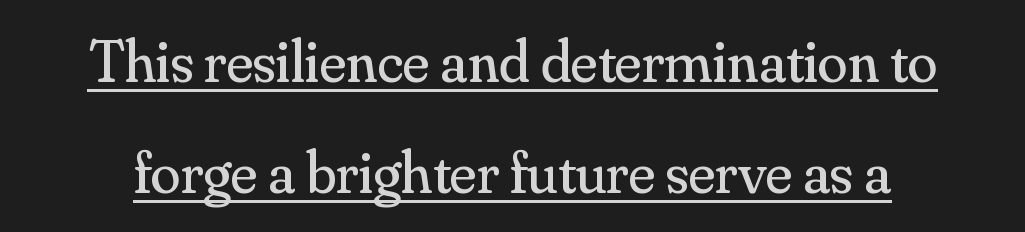
Q: Is the text bold? A: No.
Q: Is the text italic (slanted)? A: No, it is upright.
Q: Is the typeface a serif or a sans-serif typeface? A: Serif.
Q: Is the text underlined? A: Yes.
Q: Is the spacing between letters normal or unusually wide? A: Normal.
Q: Width (condensed, normal, or wide)? A: Normal.
Q: Stroke contrast? A: Medium.
Q: x-height? A: Small.
Q: Monospaced? A: No.
